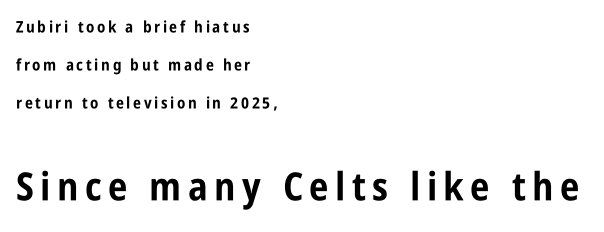
{"serif": "no", "italic": "no", "bold": "yes", "weight": "bold", "width": "condensed", "stroke_contrast": "low", "x_height": "large", "monospaced": "no", "underline": "no", "align": "left", "line_spacing": "loose", "line_spacing_ratio": 2.39, "larger_block": "second", "size_ratio": 2.44, "glyph_px": 39}
